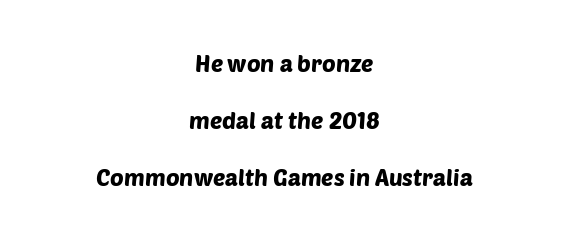
The image shows 23 px text type; set centered, loose line spacing (2.47x), normal letter spacing, not underlined.
